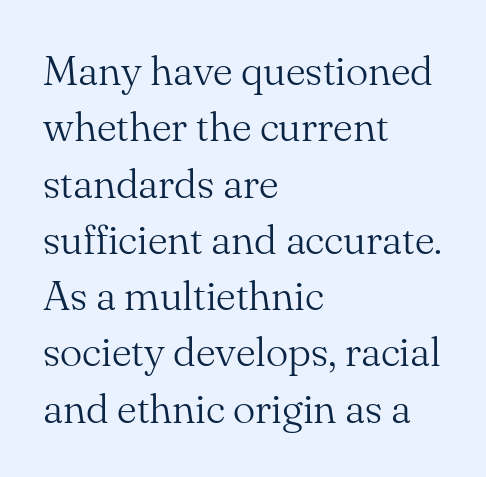
Q: Is the text bold? A: No.
Q: Is the text italic (slanted)? A: No, it is upright.
Q: Is the typeface a serif or a sans-serif typeface? A: Serif.
Q: Is the text underlined? A: No.
Q: How is the paragraph aligned? A: Left-aligned.
Q: Is the spacing between letters normal or unusually wide? A: Normal.
Q: Is the spacing between lines tight, normal or loose? A: Normal.
Q: Width (condensed, normal, or wide)? A: Normal.
Q: Stroke contrast? A: Medium.
Q: x-height? A: Small.
Q: Monospaced? A: No.
